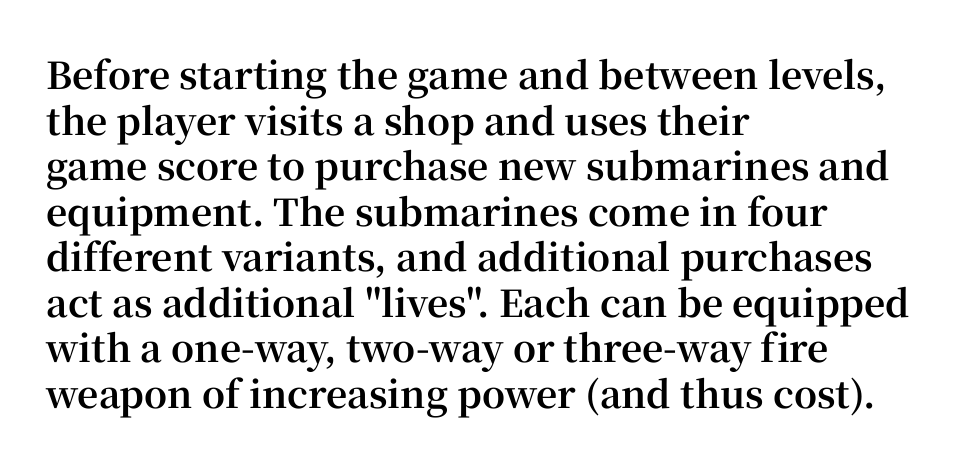
Q: Is the text bold? A: Yes.
Q: Is the text italic (slanted)? A: No, it is upright.
Q: Is the typeface a serif or a sans-serif typeface? A: Serif.
Q: Is the text underlined? A: No.
Q: How is the paragraph aligned? A: Left-aligned.
Q: Is the spacing between letters normal or unusually wide? A: Normal.
Q: Width (condensed, normal, or wide)? A: Normal.
Q: Stroke contrast? A: High.
Q: x-height? A: Medium.
Q: Monospaced? A: No.
